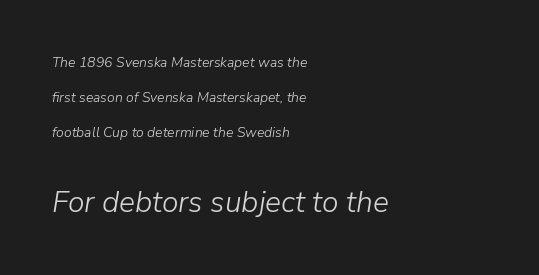
The face used here is rendered with its standard letterfit. These lines stand farther apart than default settings would place them. Compared with ordinary roman type, these characters are visibly tilted. The gap between lines stays unmarked. Note the varied advance widths — an 'i' is clearly narrower than an 'm'. The rendering anchors every line to the left-hand side.
